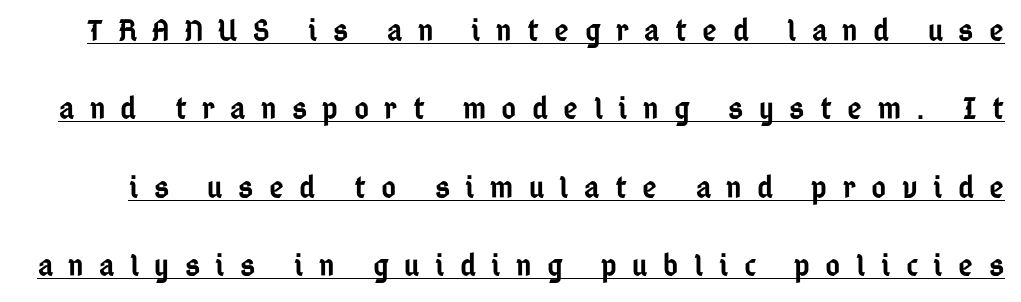
The image shows 32 px semibold, condensed sans-serif type, upright; set loose line spacing (2.45x), unusually wide letter spacing (+0.48 em), underlined; low stroke contrast and a medium x-height.
